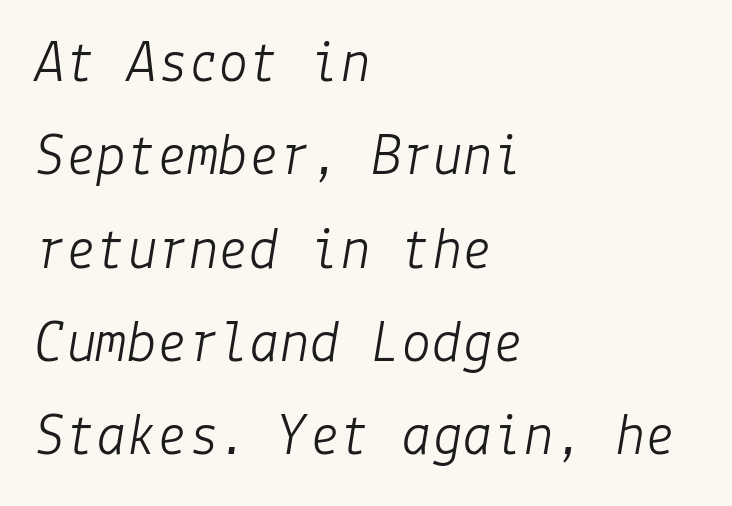
{"italic": "yes", "lean": "right", "slant_degrees": 9, "bold": "no", "weight": "light", "width": "normal", "stroke_contrast": "low", "x_height": "medium", "underline": "no", "align": "left", "line_spacing": "normal", "line_spacing_ratio": 1.53, "letter_spacing": "normal", "letter_spacing_em": 0.0, "glyph_px": 61}
